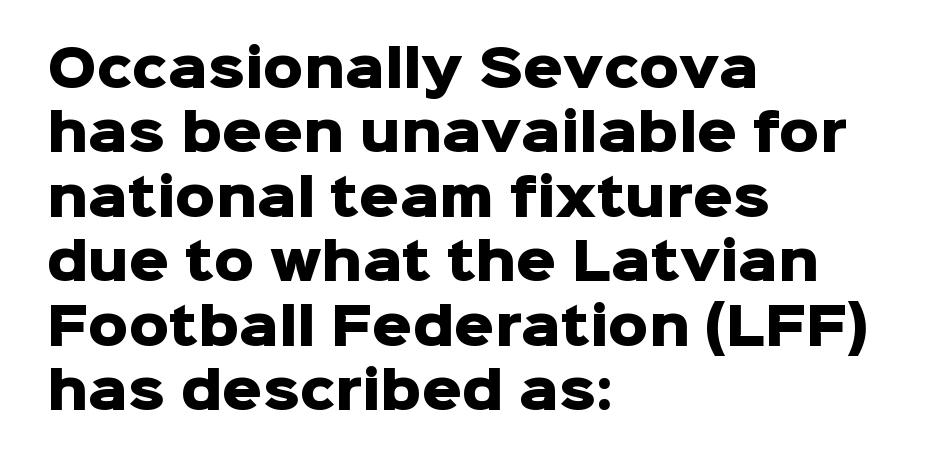
{"serif": "no", "italic": "no", "bold": "yes", "weight": "heavy", "width": "normal", "stroke_contrast": "low", "x_height": "medium", "monospaced": "no", "underline": "no", "align": "left", "line_spacing": "normal", "line_spacing_ratio": 1.29, "letter_spacing": "normal", "letter_spacing_em": 0.0, "glyph_px": 50}
